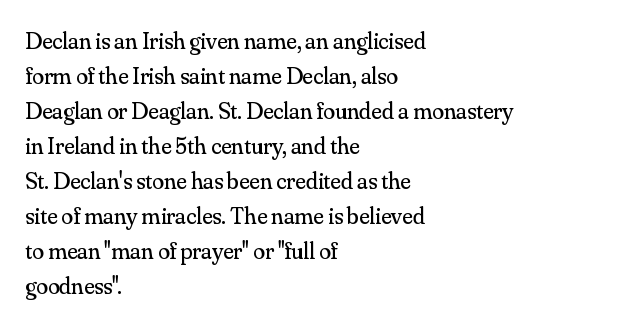
The image shows 24 px text type, upright; set left-aligned, normal line spacing (1.46x), normal letter spacing, not underlined.
